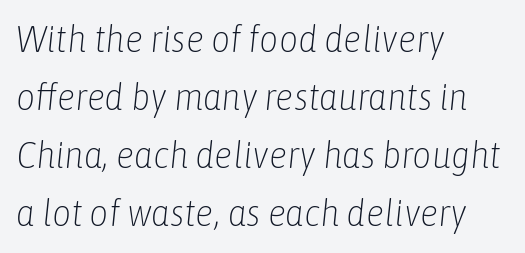
Q: Is the text bold? A: No.
Q: Is the text italic (slanted)? A: Yes, it leans right by about 6 degrees.
Q: Is the text underlined? A: No.
Q: How is the paragraph aligned? A: Left-aligned.
Q: Is the spacing between letters normal or unusually wide? A: Normal.
Q: Is the spacing between lines tight, normal or loose? A: Normal.
Q: Width (condensed, normal, or wide)? A: Condensed.
Q: Stroke contrast? A: Low.
Q: x-height? A: Medium.
Q: Monospaced? A: No.
